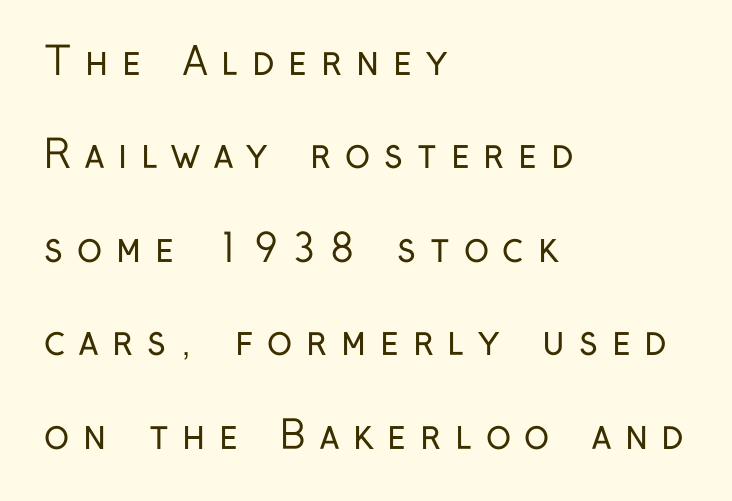
The image shows 38 px regular-weight, condensed sans-serif type, upright; set left-aligned, loose line spacing (2.46x), unusually wide letter spacing (+0.36 em), not underlined; low stroke contrast and a medium x-height.
